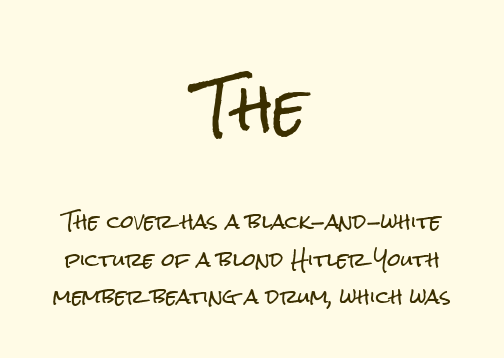
The image shows 58 px condensed sans-serif type, upright; set centered, loose line spacing (1.95x), normal letter spacing, not underlined; the first (top) block is 3.05x larger; low stroke contrast and a medium x-height.
